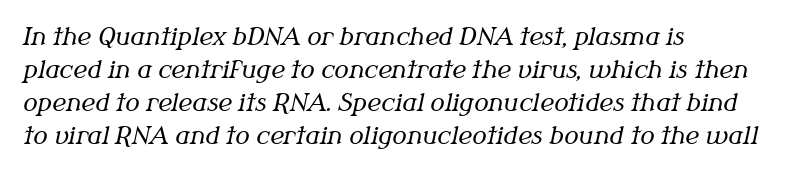
{"italic": "yes", "lean": "right", "slant_degrees": 12, "bold": "no", "underline": "no", "align": "left", "line_spacing": "normal", "line_spacing_ratio": 1.38, "letter_spacing": "normal", "letter_spacing_em": 0.0, "glyph_px": 24}
